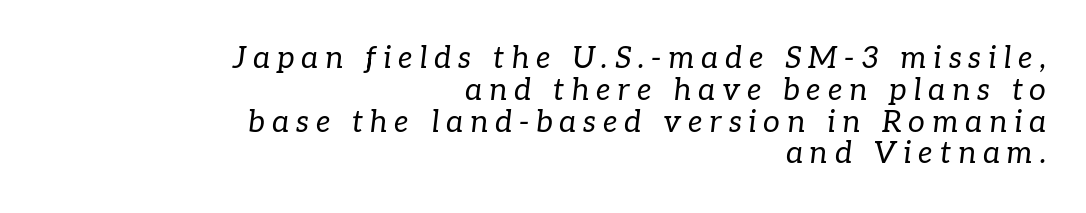
{"serif": "yes", "italic": "yes", "lean": "right", "slant_degrees": 7, "bold": "no", "weight": "regular", "width": "normal", "stroke_contrast": "low", "x_height": "medium", "monospaced": "no", "underline": "no", "align": "right", "line_spacing": "tight", "line_spacing_ratio": 1.06, "letter_spacing": "wide", "letter_spacing_em": 0.23, "glyph_px": 30}
